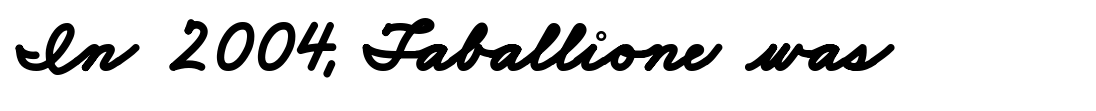
Any mark beneath the type? The region is blank. The face used here is proportionally spaced, like ordinary book or web type. A typesetter would label this face a sans. Typographic density is high because the face is bold.
